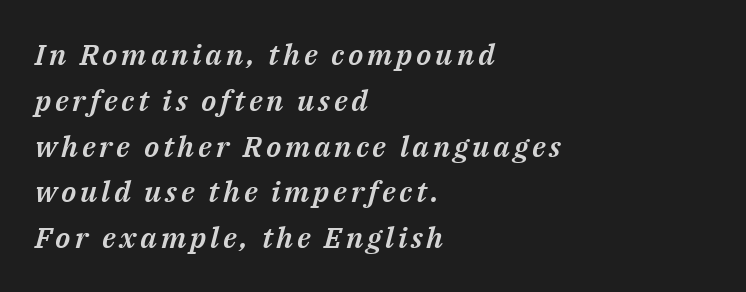
The image shows 29 px text type, italic (leaning right); set left-aligned, normal line spacing (1.58x), not underlined; medium stroke contrast and a medium x-height.
